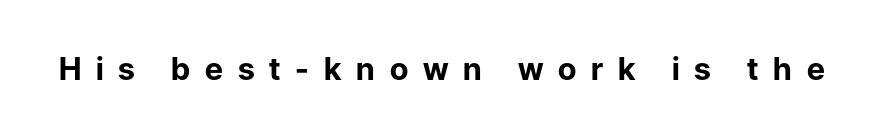
The image shows 31 px bold sans-serif type, upright; set unusually wide letter spacing (+0.48 em), not underlined; low stroke contrast and a medium x-height.
